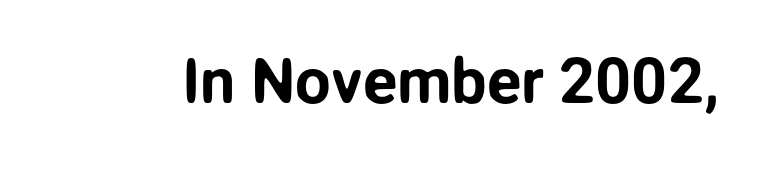
Q: Is the text italic (slanted)? A: No, it is upright.
Q: Is the typeface a serif or a sans-serif typeface? A: Sans-serif.
Q: Is the text underlined? A: No.
Q: Is the spacing between letters normal or unusually wide? A: Normal.
Q: Width (condensed, normal, or wide)? A: Normal.
Q: Stroke contrast? A: Low.
Q: x-height? A: Medium.
Q: Monospaced? A: No.
